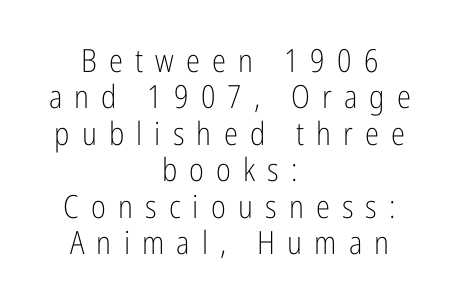
A typesetter would call this proportional, since set widths differ per character. Teacher's note: observe the equal gaps on both sides — that is centered alignment. Compared with typical body copy, the letter spacing here is much looser. This is the regular roman posture of the typeface. The baseline area is clear.
